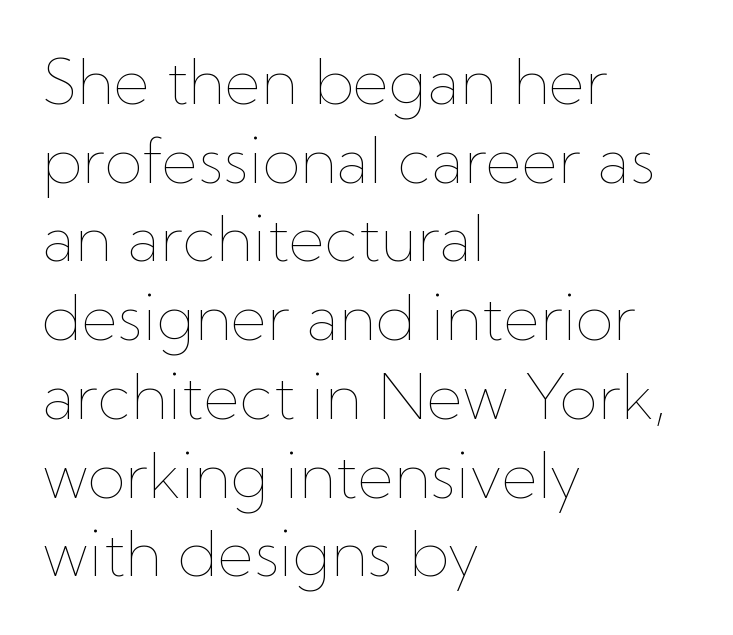
The space between consecutive lines is moderate. Note the varied advance widths — an 'i' is clearly narrower than an 'm'. Unlike italic type, these characters show no tilt at all. Nothing heavy about these letters — not bold at all. Unmarked baselines from the first word to the last. Standard letterfit; no display-style spreading of the glyphs.
